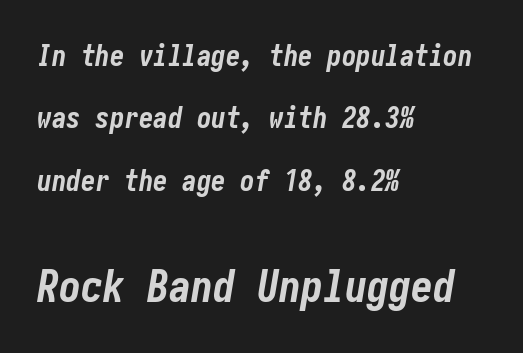
The image shows 44 px bold, condensed type, italic (leaning right); set left-aligned, loose line spacing (2.15x), normal letter spacing, not underlined; the second (bottom) block is 1.52x larger; low stroke contrast and a medium x-height.
